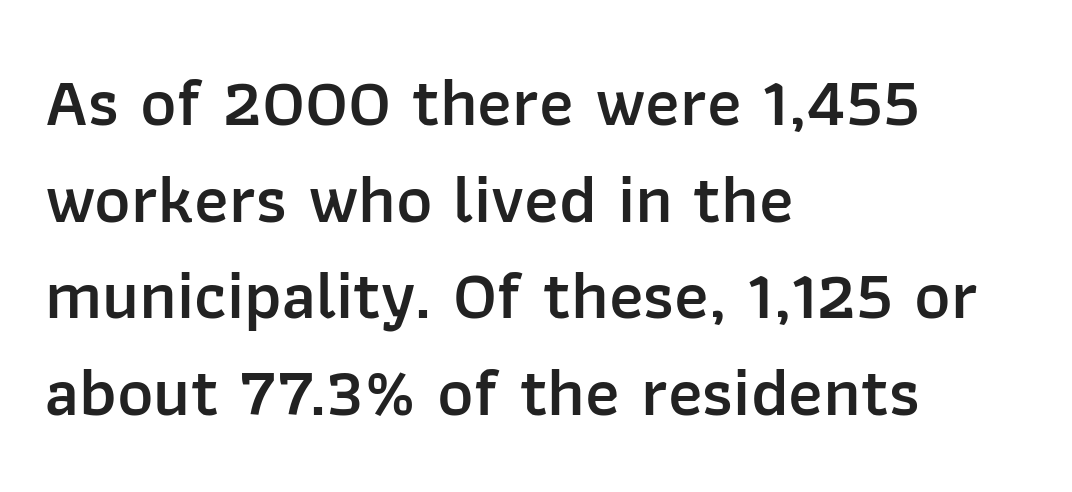
The image shows 69 px semibold sans-serif type, upright; set left-aligned, normal line spacing (1.4x), normal letter spacing, not underlined; low stroke contrast and a medium x-height.
